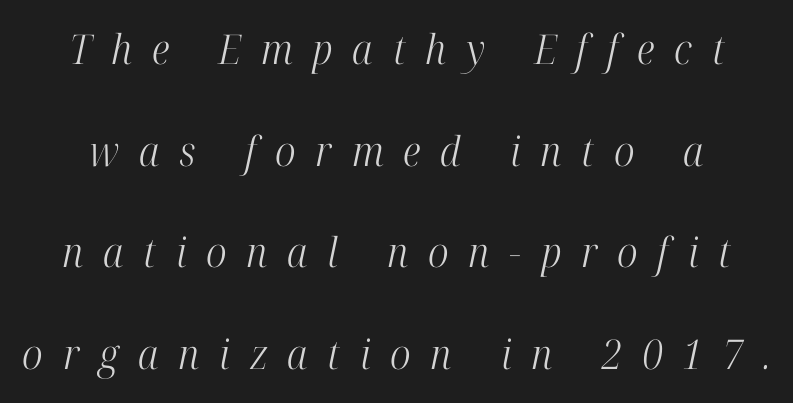
{"serif": "yes", "italic": "yes", "lean": "right", "slant_degrees": 12, "bold": "no", "weight": "light", "width": "condensed", "stroke_contrast": "high", "x_height": "medium", "monospaced": "no", "underline": "no", "line_spacing": "loose", "line_spacing_ratio": 2.48, "letter_spacing": "wide", "letter_spacing_em": 0.48, "glyph_px": 41}
